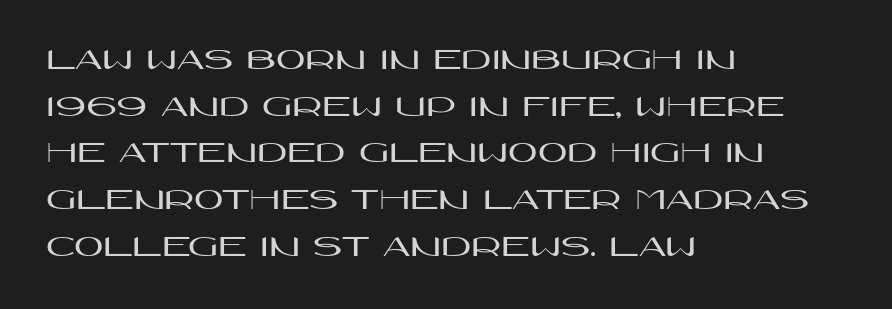
The typesetter chose a ragged-right arrangement here. Tracking value appears to be zero — textbook default spacing. How would I describe the line gaps? Plain and ordinary. This is roman type, the default non-slanted kind. A typesetter would call this proportional, since set widths differ per character. The space beneath each line is pristine and unruled.
